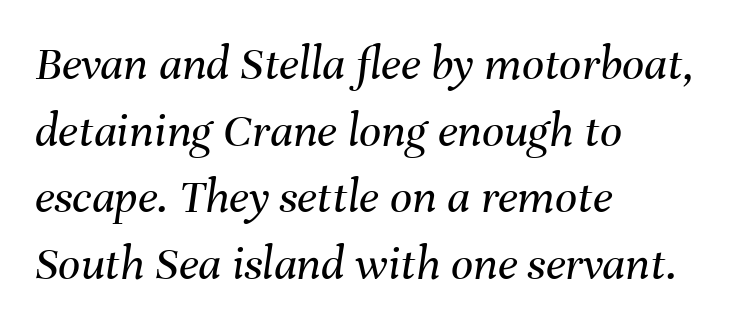
{"italic": "yes", "lean": "right", "slant_degrees": 8, "bold": "no", "weight": "regular", "width": "normal", "stroke_contrast": "medium", "x_height": "medium", "monospaced": "no", "underline": "no", "align": "left", "line_spacing": "normal", "line_spacing_ratio": 1.36, "letter_spacing": "normal", "letter_spacing_em": 0.0, "glyph_px": 49}
